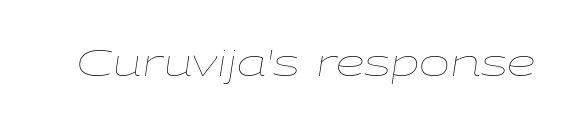
Is the letter spacing exaggerated? No — it looks like the ordinary default. The letterforms sit at book weight or below. Quick note: underline off. Tall strokes in this sample are angled rather than plumb.
